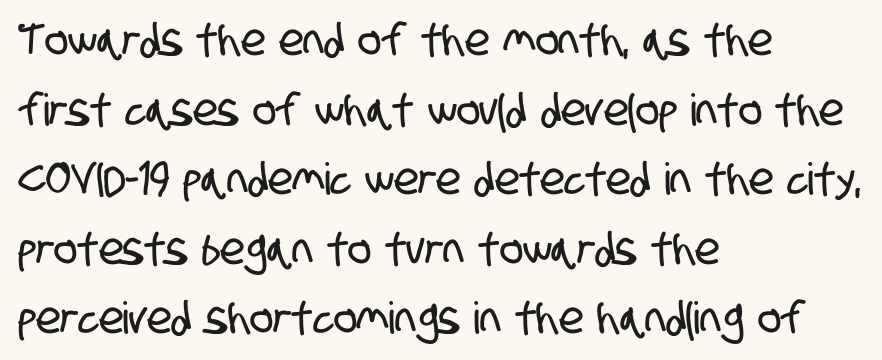
The image shows 44 px condensed sans-serif type; set left-aligned, normal line spacing (1.58x), normal letter spacing, not underlined; low stroke contrast and a large x-height.
